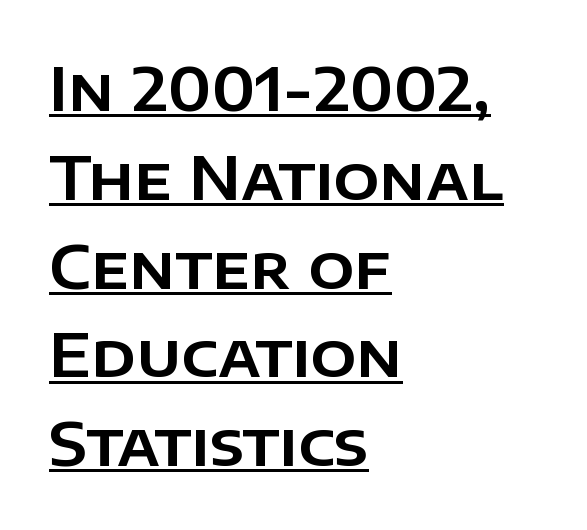
The image shows 60 px sans-serif type, upright; set left-aligned, normal line spacing (1.48x), normal letter spacing, underlined; low stroke contrast and a large x-height.
